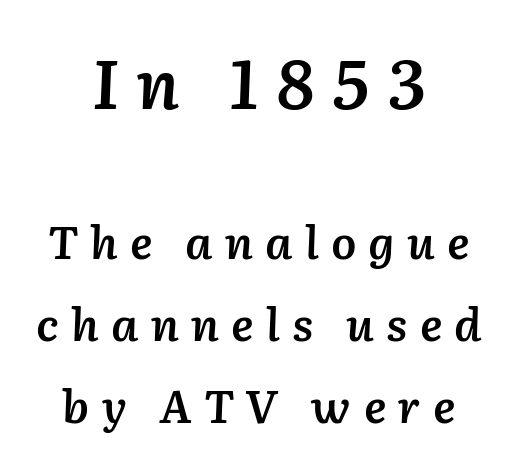
The image shows 68 px semibold type, italic (leaning right); set centered, line spacing 1.82x, unusually wide letter spacing (+0.27 em), not underlined; the first (top) block is 1.51x larger; low stroke contrast and a medium x-height.
